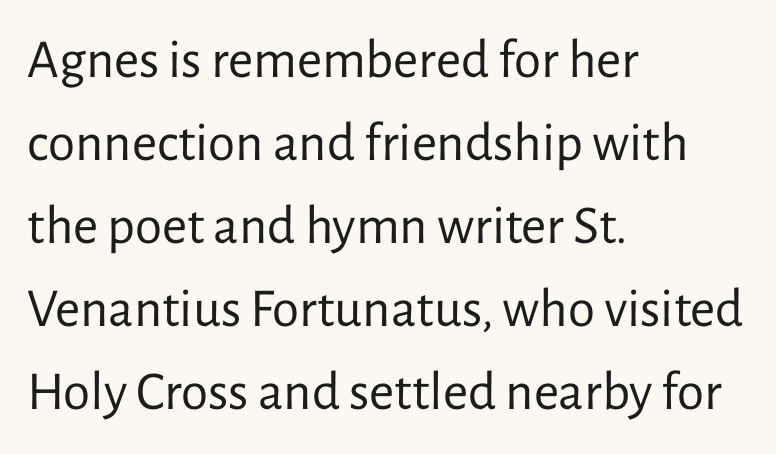
Q: Is the text bold? A: No.
Q: Is the text italic (slanted)? A: No, it is upright.
Q: Is the typeface a serif or a sans-serif typeface? A: Sans-serif.
Q: Is the text underlined? A: No.
Q: How is the paragraph aligned? A: Left-aligned.
Q: Is the spacing between letters normal or unusually wide? A: Normal.
Q: Is the spacing between lines tight, normal or loose? A: Normal.
Q: Width (condensed, normal, or wide)? A: Normal.
Q: Stroke contrast? A: Low.
Q: x-height? A: Medium.
Q: Monospaced? A: No.
